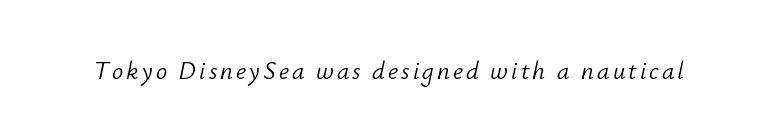
{"italic": "yes", "lean": "right", "slant_degrees": 12, "bold": "no", "underline": "no", "glyph_px": 25}
